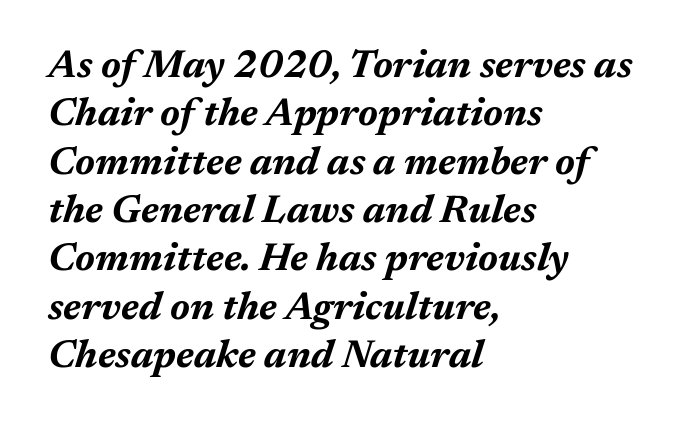
Does the copy run flush right? No — it runs flush left. Standard letterfit; no display-style spreading of the glyphs. Observe the lean: these are italic letterforms. Think of a printed novel: that variable character pitch is what you see here. The words here are not underlined.
